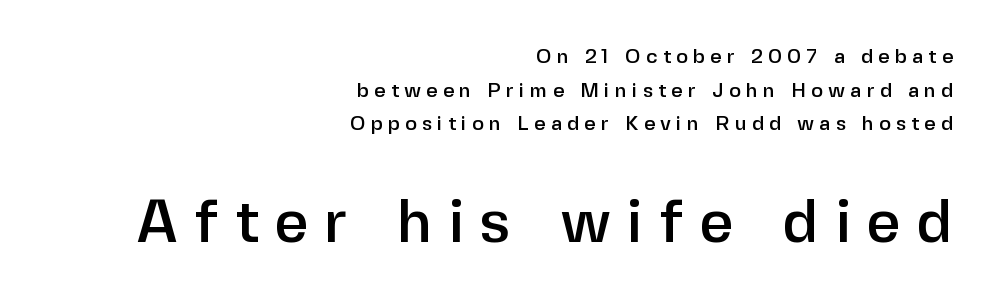
The image shows 60 px sans-serif type, upright; set right-aligned, normal line spacing (1.68x), unusually wide letter spacing (+0.26 em), not underlined; the second (bottom) block is 3.0x larger; low stroke contrast and a medium x-height.
